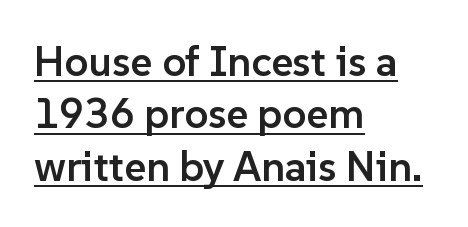
The image shows 42 px semibold sans-serif type, upright; set left-aligned, normal line spacing (1.25x), normal letter spacing, underlined; low stroke contrast and a medium x-height.
